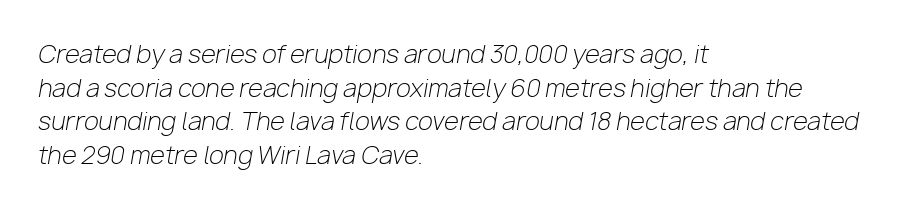
{"italic": "yes", "lean": "right", "slant_degrees": 10, "bold": "no", "underline": "no", "align": "left", "line_spacing": "normal", "line_spacing_ratio": 1.4, "letter_spacing": "normal", "letter_spacing_em": 0.0, "glyph_px": 24}
